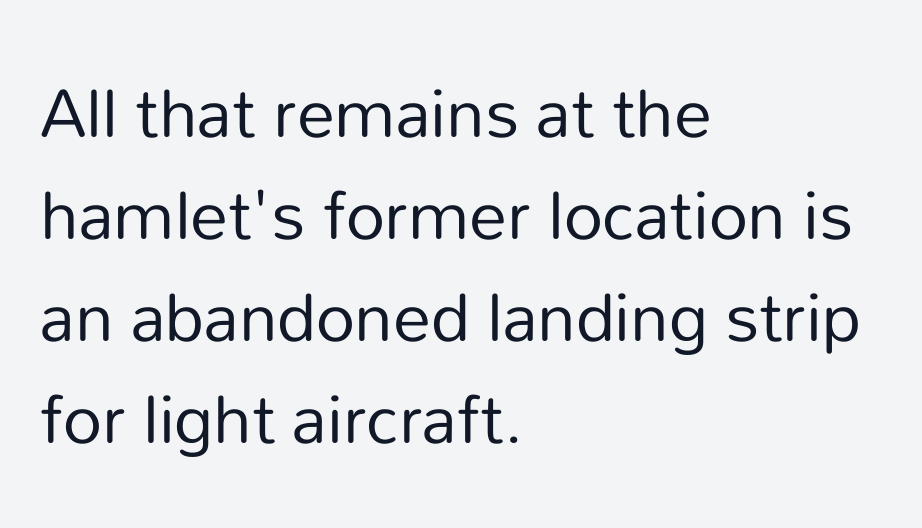
Tall strokes in this sample are plumb rather than angled. The passage shown stacks its lines at a standard gap. Summary of weight: not heavy and not bold. The line texture is even and compact thanks to regular tracking. Stroke terminals: plain, sans-serif. The baseline area is clear.
